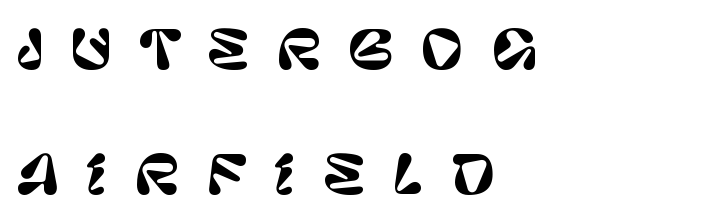
Q: Is the text italic (slanted)? A: Yes.
Q: Is the typeface a serif or a sans-serif typeface? A: Sans-serif.
Q: Is the text underlined? A: No.
Q: How is the paragraph aligned? A: Left-aligned.
Q: Is the spacing between letters normal or unusually wide? A: Unusually wide.
Q: Is the spacing between lines tight, normal or loose? A: Loose.
Q: Width (condensed, normal, or wide)? A: Normal.
Q: Stroke contrast? A: Low.
Q: x-height? A: Large.
Q: Monospaced? A: No.
